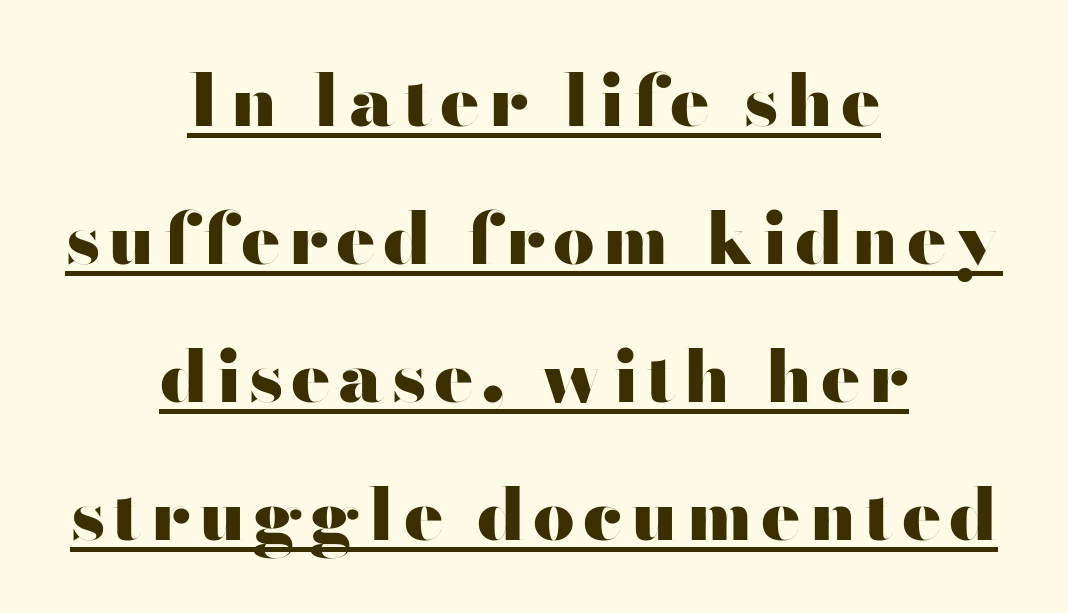
Q: Is the text bold? A: Yes.
Q: Is the text italic (slanted)? A: No, it is upright.
Q: Is the typeface a serif or a sans-serif typeface? A: Serif.
Q: Is the text underlined? A: Yes.
Q: How is the paragraph aligned? A: Centered.
Q: Width (condensed, normal, or wide)? A: Wide.
Q: Stroke contrast? A: High.
Q: x-height? A: Small.
Q: Monospaced? A: No.
